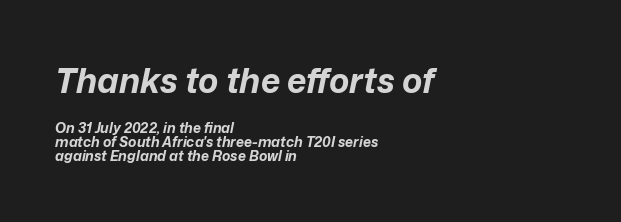
Q: Is the text bold? A: Yes.
Q: Is the text italic (slanted)? A: Yes, it leans right by about 12 degrees.
Q: Is the text underlined? A: No.
Q: How is the paragraph aligned? A: Left-aligned.
Q: Is the spacing between letters normal or unusually wide? A: Normal.
Q: Is the spacing between lines tight, normal or loose? A: Tight.
Q: Which block of text is set in a larger size, the first (top) or the second (bottom)? A: The first (top) one.
Q: Width (condensed, normal, or wide)? A: Normal.
Q: Stroke contrast? A: Low.
Q: x-height? A: Medium.
Q: Monospaced? A: No.
